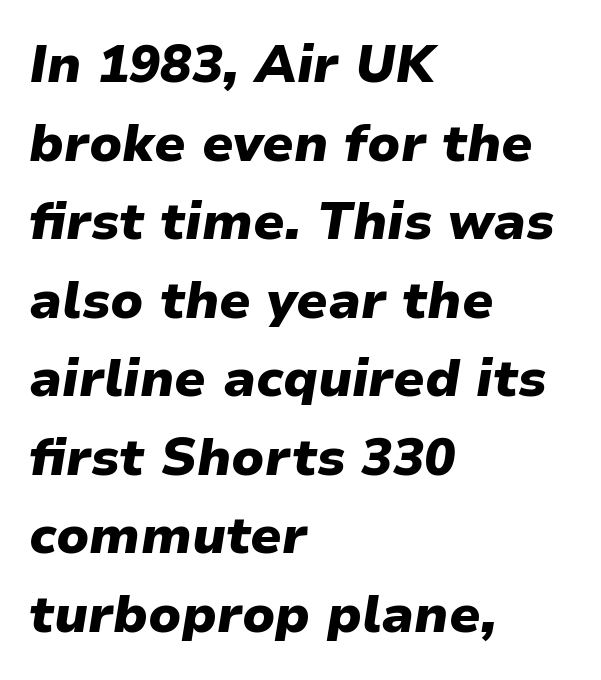
{"italic": "yes", "lean": "right", "slant_degrees": 9, "bold": "yes", "weight": "heavy", "width": "normal", "stroke_contrast": "low", "x_height": "medium", "monospaced": "no", "underline": "no", "align": "left", "line_spacing": "normal", "line_spacing_ratio": 1.51, "letter_spacing": "normal", "letter_spacing_em": 0.0, "glyph_px": 52}
